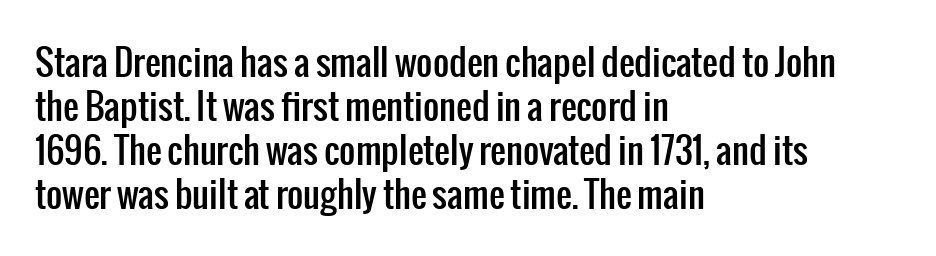
The image shows 35 px condensed sans-serif type, upright; set left-aligned, normal line spacing (1.26x), normal letter spacing, not underlined; low stroke contrast and a medium x-height.
